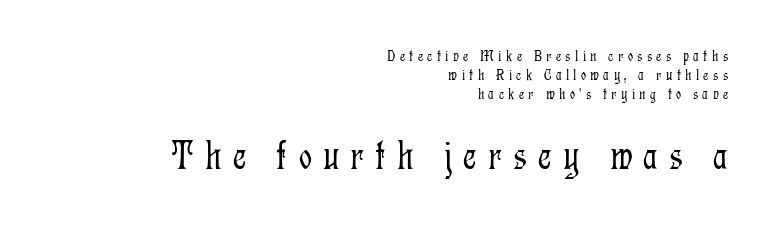
{"serif": "yes", "italic": "no", "bold": "no", "weight": "light", "width": "condensed", "stroke_contrast": "low", "x_height": "medium", "monospaced": "no", "underline": "no", "align": "right", "line_spacing_ratio": 1.18, "letter_spacing": "wide", "letter_spacing_em": 0.27, "larger_block": "second", "size_ratio": 2.56, "glyph_px": 41}
